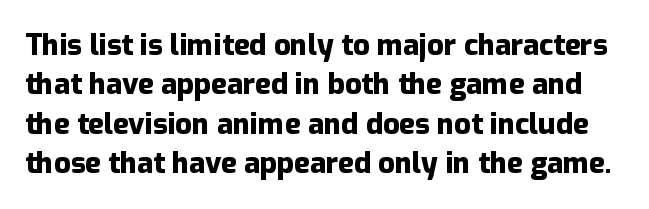
Q: Is the text bold? A: Yes.
Q: Is the text italic (slanted)? A: No, it is upright.
Q: Is the typeface a serif or a sans-serif typeface? A: Sans-serif.
Q: Is the text underlined? A: No.
Q: Is the spacing between letters normal or unusually wide? A: Normal.
Q: Is the spacing between lines tight, normal or loose? A: Normal.
Q: Width (condensed, normal, or wide)? A: Normal.
Q: Stroke contrast? A: Low.
Q: x-height? A: Medium.
Q: Monospaced? A: No.
